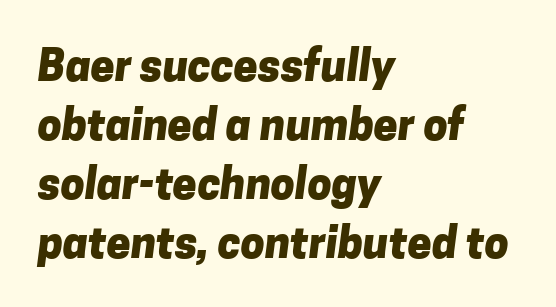
Q: Is the text bold? A: Yes.
Q: Is the typeface a serif or a sans-serif typeface? A: Sans-serif.
Q: Is the text underlined? A: No.
Q: How is the paragraph aligned? A: Left-aligned.
Q: Is the spacing between letters normal or unusually wide? A: Normal.
Q: Is the spacing between lines tight, normal or loose? A: Normal.
Q: Width (condensed, normal, or wide)? A: Normal.
Q: Stroke contrast? A: Low.
Q: x-height? A: Medium.
Q: Monospaced? A: No.
